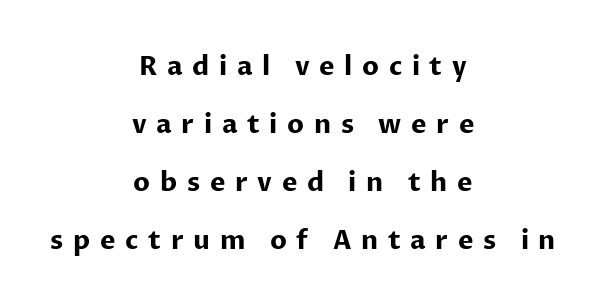
No word sits above an underline. The glyphs have the mass of a bold cut. Whoever set this chose breathing room over compactness in the vertical rhythm. These lines were composed using upright roman letters. Substantial extra tracking has been applied to these lines.
